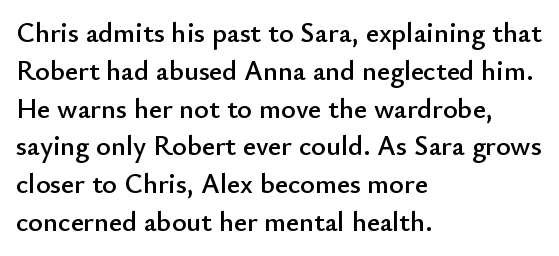
The image shows 28 px sans-serif type, upright; set left-aligned, normal line spacing (1.35x), normal letter spacing, not underlined; low stroke contrast and a small x-height.
